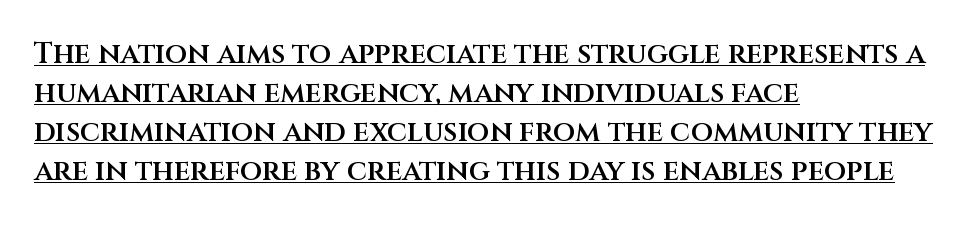
The glyphs in this specimen are sans serif. Regarding leading, the lines here are spaced in the standard way. Does the weight exceed regular? Yes, but only to semibold. This sample has the flowing, uneven cadence of proportional lettering.
